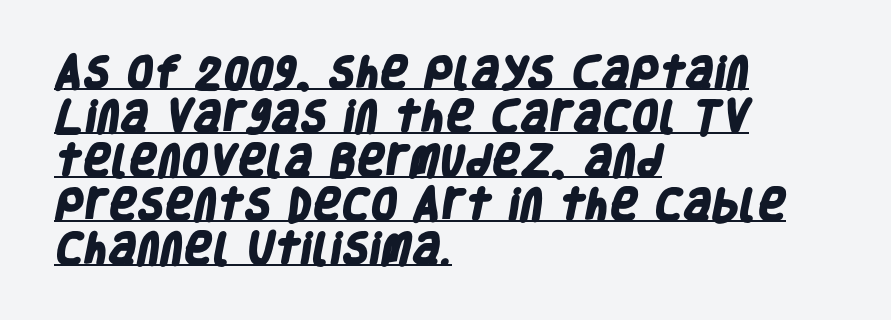
The image shows 35 px heavy, condensed sans-serif type; set left-aligned, normal line spacing (1.26x), normal letter spacing, underlined; low stroke contrast and a large x-height.
